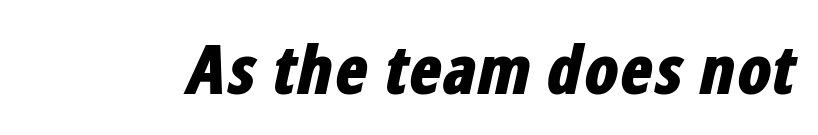
The image shows 68 px bold, condensed type, italic (leaning right); set normal letter spacing, not underlined; low stroke contrast and a medium x-height.
